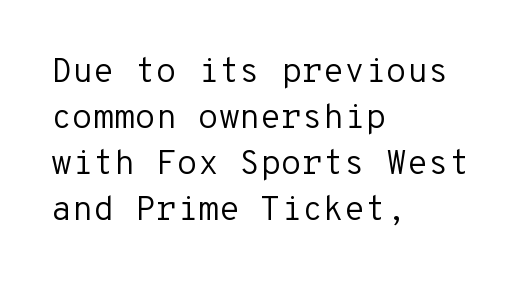
The image shows 34 px regular-weight sans-serif type, upright, monospaced; set left-aligned, normal line spacing (1.35x), normal letter spacing, not underlined; low stroke contrast and a medium x-height.
